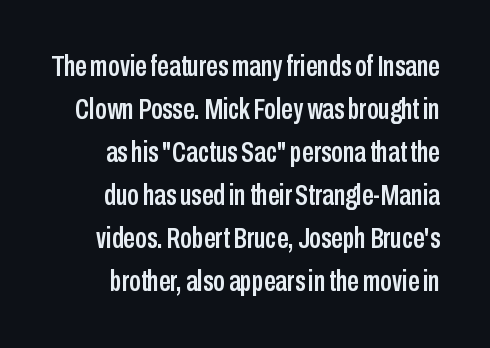
{"serif": "no", "italic": "no", "width": "condensed", "stroke_contrast": "low", "x_height": "medium", "monospaced": "no", "underline": "no", "line_spacing": "normal", "line_spacing_ratio": 1.48, "letter_spacing": "normal", "letter_spacing_em": 0.0, "glyph_px": 29}
